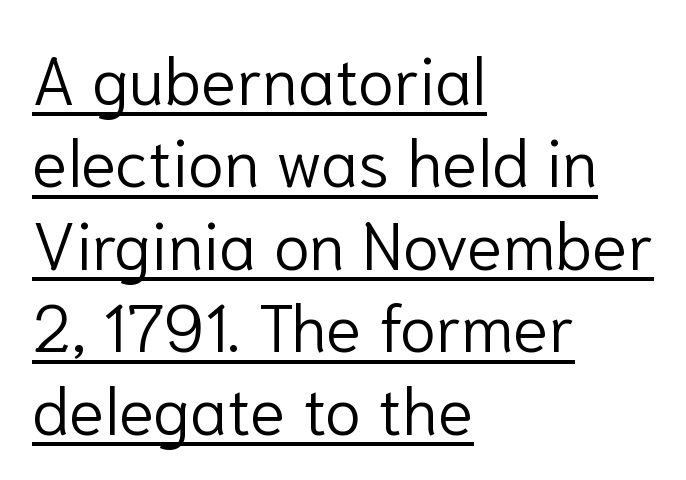
Stem width sits at or under what a default text font uses. These lines stack with their left ends in a neat column. Note: no serifs on the glyphs. Unlike italic type, these characters show no tilt at all.
